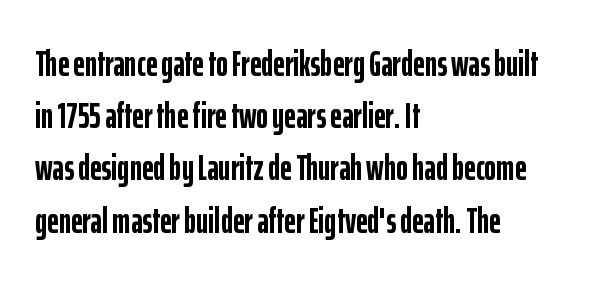
{"serif": "no", "italic": "no", "bold": "yes", "weight": "semibold", "width": "condensed", "stroke_contrast": "low", "x_height": "medium", "monospaced": "no", "underline": "no", "align": "left", "line_spacing": "normal", "line_spacing_ratio": 1.45, "letter_spacing": "normal", "letter_spacing_em": 0.0, "glyph_px": 36}
